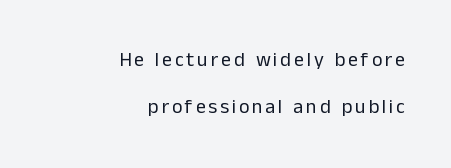
Quick note: interline space is abundant. Horizontally, the lines are justified to the trailing edge only. A roman cut, with each character standing at attention. Bare-footed words on every line.
